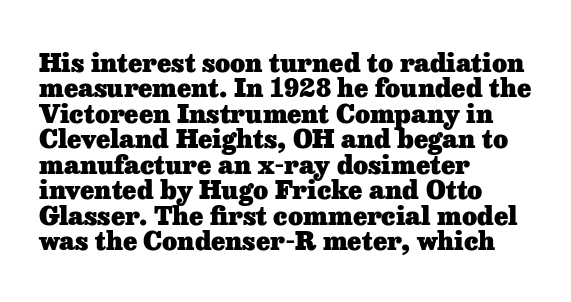
{"italic": "no", "bold": "yes", "underline": "no", "align": "left", "line_spacing": "tight", "line_spacing_ratio": 0.98, "letter_spacing": "normal", "letter_spacing_em": 0.0, "glyph_px": 26}
